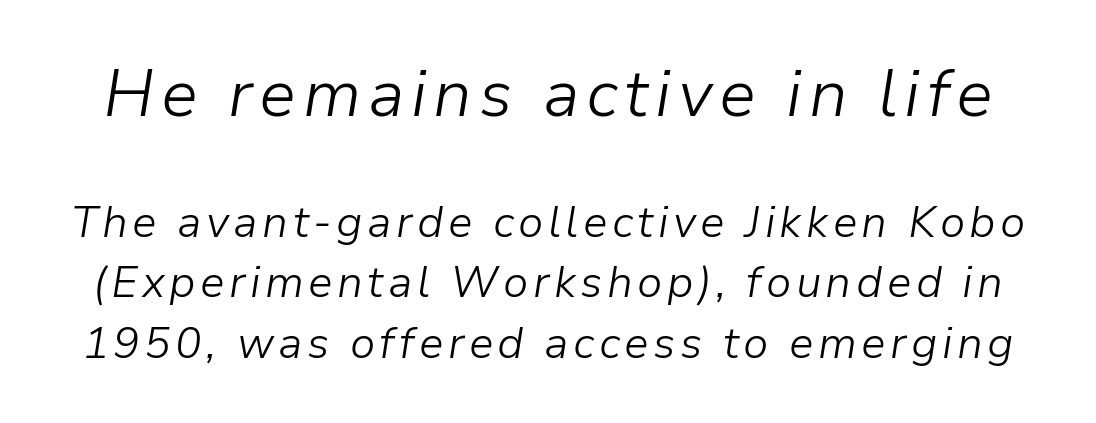
{"italic": "yes", "lean": "right", "slant_degrees": 9, "bold": "no", "weight": "light", "width": "normal", "stroke_contrast": "low", "x_height": "medium", "monospaced": "no", "underline": "no", "line_spacing": "normal", "line_spacing_ratio": 1.37, "larger_block": "first", "size_ratio": 1.5, "glyph_px": 66}
